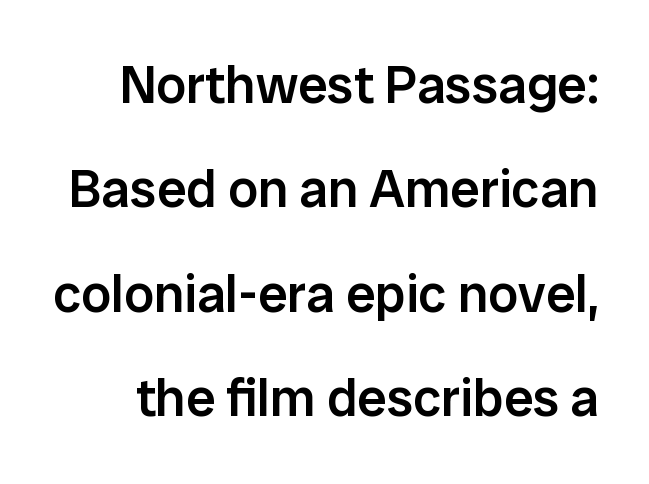
The passage shown is not underscored anywhere. Tall strokes in this sample are plumb rather than angled. Is this a sans? Yes — the strokes have no serifs. The characters look somewhat weighty, a semibold short of true bold.
